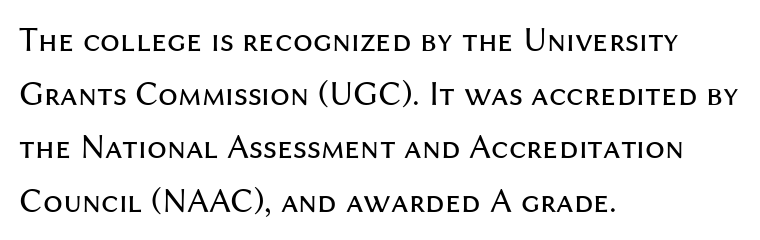
{"serif": "no", "italic": "no", "bold": "no", "weight": "regular", "width": "normal", "stroke_contrast": "medium", "x_height": "medium", "monospaced": "no", "underline": "no", "align": "left", "line_spacing": "normal", "line_spacing_ratio": 1.53, "letter_spacing": "normal", "letter_spacing_em": 0.0, "glyph_px": 35}
